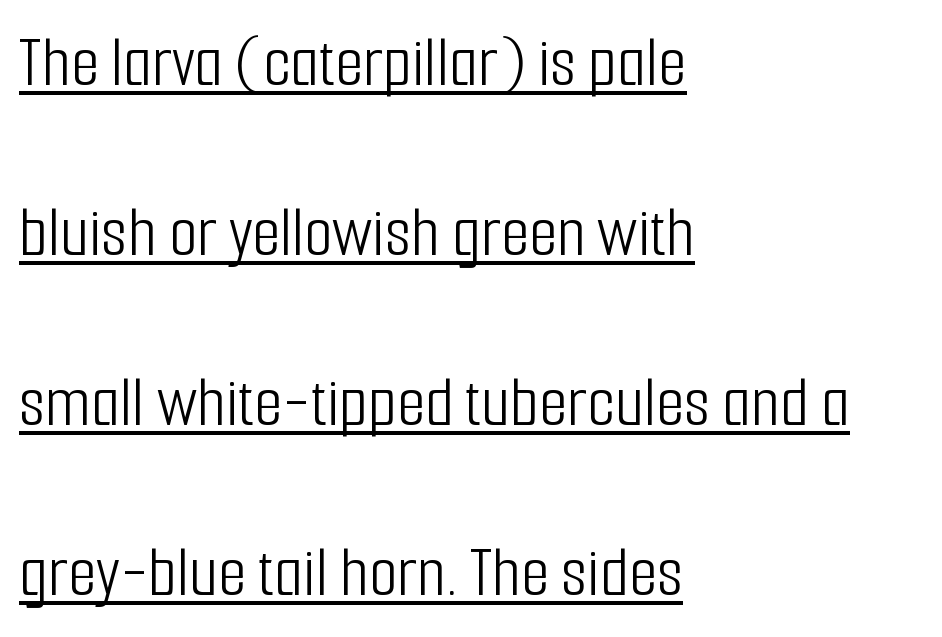
Q: Is the text bold? A: No.
Q: Is the text italic (slanted)? A: No, it is upright.
Q: Is the typeface a serif or a sans-serif typeface? A: Sans-serif.
Q: Is the text underlined? A: Yes.
Q: How is the paragraph aligned? A: Left-aligned.
Q: Is the spacing between letters normal or unusually wide? A: Normal.
Q: Is the spacing between lines tight, normal or loose? A: Loose.
Q: Width (condensed, normal, or wide)? A: Condensed.
Q: Stroke contrast? A: Low.
Q: x-height? A: Medium.
Q: Monospaced? A: No.
